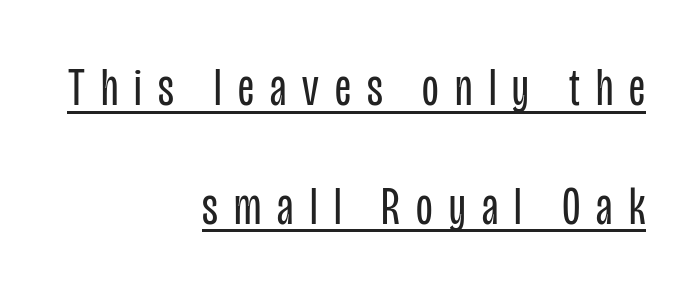
{"serif": "no", "italic": "no", "bold": "no", "weight": "regular", "width": "condensed", "stroke_contrast": "low", "x_height": "large", "monospaced": "no", "underline": "yes", "align": "right", "line_spacing": "loose", "line_spacing_ratio": 2.2, "letter_spacing": "wide", "letter_spacing_em": 0.3, "glyph_px": 54}
